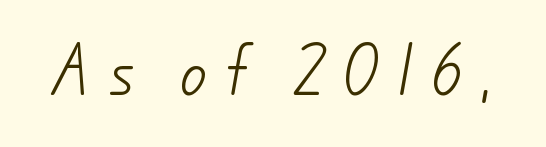
This is not heavy type; no bold has been used. Glyph-to-glyph distance is far greater than everyday printed text. Proportional: the letters do not fall into vertical columns. Descenders hang freely into open space. Are there feet on the stems? There aren't — it's a sans.
